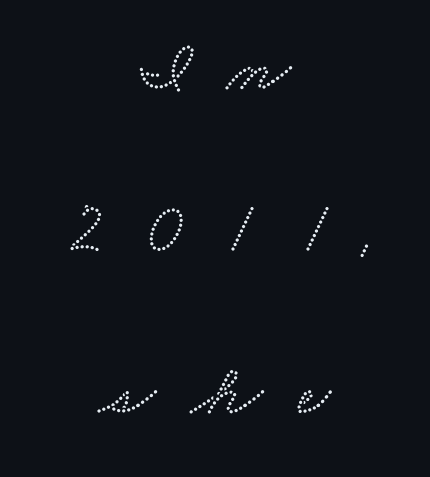
The image shows 73 px wide type; set centered, loose line spacing (2.22x), unusually wide letter spacing (+0.48 em), not underlined; low stroke contrast and a small x-height.
